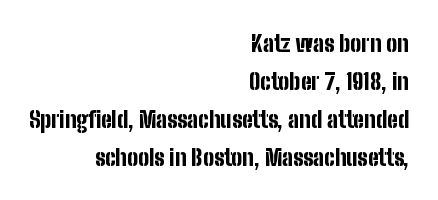
Q: Is the text bold? A: Yes.
Q: Is the text italic (slanted)? A: No, it is upright.
Q: Is the text underlined? A: No.
Q: How is the paragraph aligned? A: Right-aligned.
Q: Is the spacing between letters normal or unusually wide? A: Normal.
Q: Is the spacing between lines tight, normal or loose? A: Normal.
